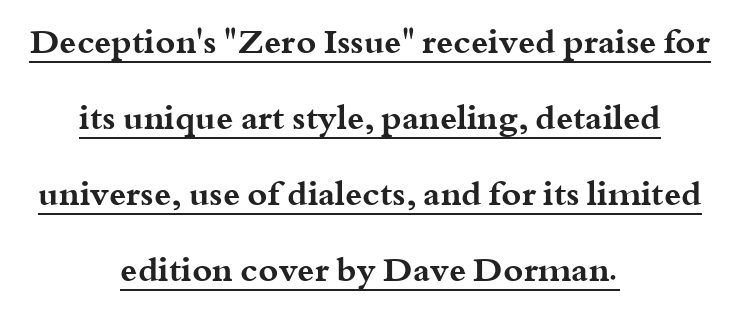
Q: Is the text bold? A: Yes.
Q: Is the text italic (slanted)? A: No, it is upright.
Q: Is the typeface a serif or a sans-serif typeface? A: Serif.
Q: Is the text underlined? A: Yes.
Q: How is the paragraph aligned? A: Centered.
Q: Is the spacing between letters normal or unusually wide? A: Normal.
Q: Is the spacing between lines tight, normal or loose? A: Loose.
Q: Width (condensed, normal, or wide)? A: Wide.
Q: Stroke contrast? A: Medium.
Q: x-height? A: Small.
Q: Monospaced? A: No.
